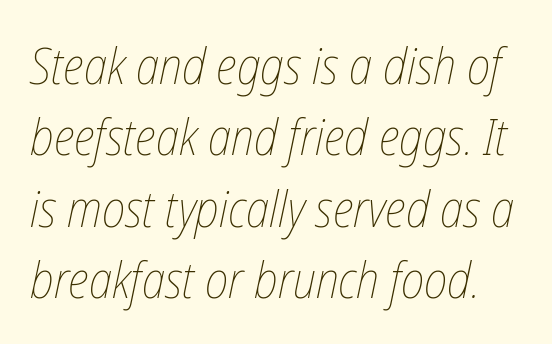
Glyph-to-glyph distance matches everyday printed text. A typesetter would call this proportional, since set widths differ per character. Regarding leading, the lines here are spaced in the standard way. Characters are canted at an angle relative to the baseline's perpendicular. The letterforms sit at book weight or below.
